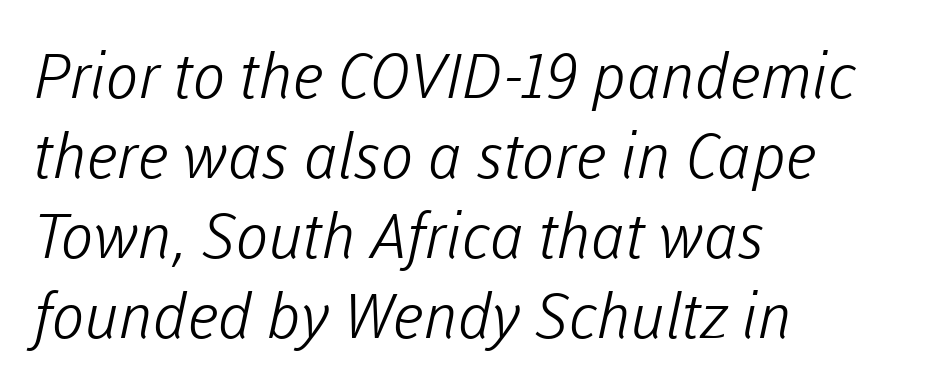
The image shows 62 px light sans-serif type; set left-aligned, normal line spacing (1.29x), normal letter spacing, not underlined; low stroke contrast and a medium x-height.
